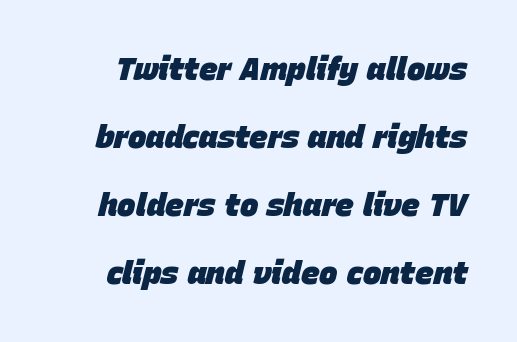
The image shows 31 px heavy type, italic (leaning right); set loose line spacing (2.19x), normal letter spacing, not underlined; low stroke contrast and a large x-height.
